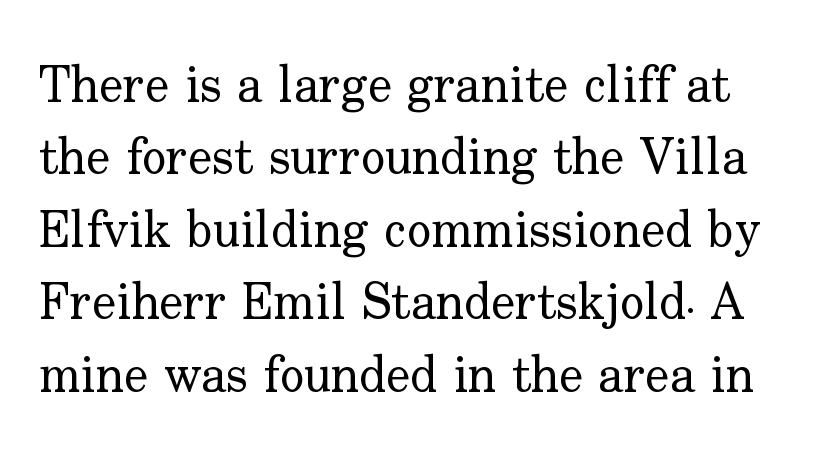
{"serif": "yes", "italic": "no", "bold": "no", "weight": "regular", "width": "normal", "stroke_contrast": "low", "x_height": "small", "monospaced": "no", "underline": "no", "line_spacing": "normal", "line_spacing_ratio": 1.42, "letter_spacing": "normal", "letter_spacing_em": 0.0, "glyph_px": 51}
